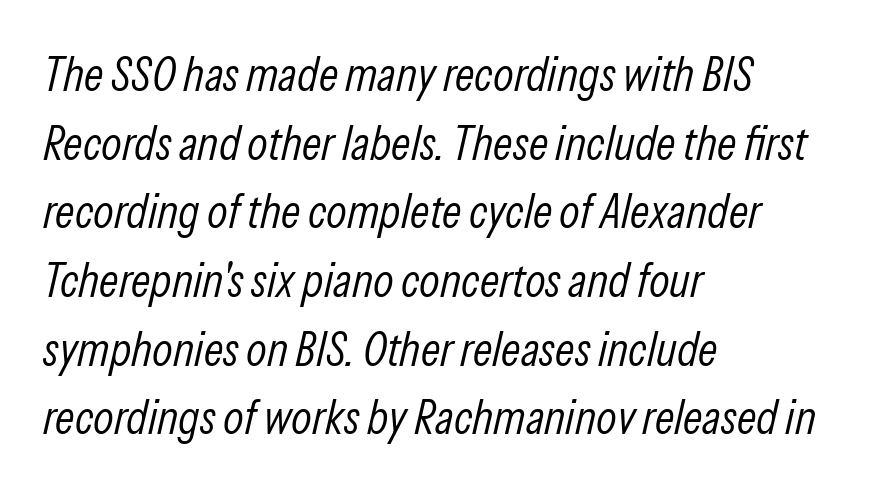
Q: Is the text bold? A: No.
Q: Is the text italic (slanted)? A: Yes, it leans right by about 13 degrees.
Q: Is the text underlined? A: No.
Q: How is the paragraph aligned? A: Left-aligned.
Q: Is the spacing between letters normal or unusually wide? A: Normal.
Q: Is the spacing between lines tight, normal or loose? A: Normal.
Q: Width (condensed, normal, or wide)? A: Condensed.
Q: Stroke contrast? A: Low.
Q: x-height? A: Medium.
Q: Monospaced? A: No.
